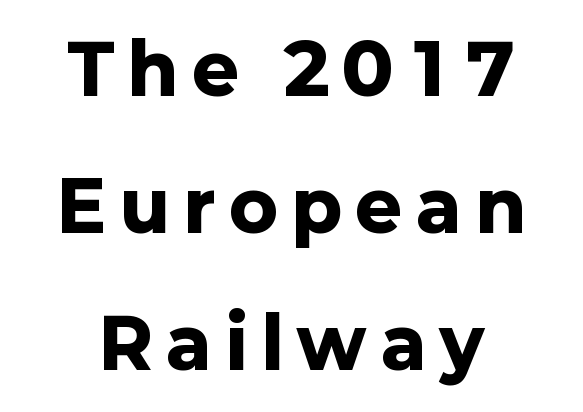
The paragraph has two soft edges and a firm central axis. A sans-serif font was chosen for this passage. This rendering widens character spacing well past its baseline value. Quick note: interline space is abundant. The rendering uses natural spacing where letterforms have individual widths. Compared with an ordinary text face, these strokes are far heavier — a full bold.
